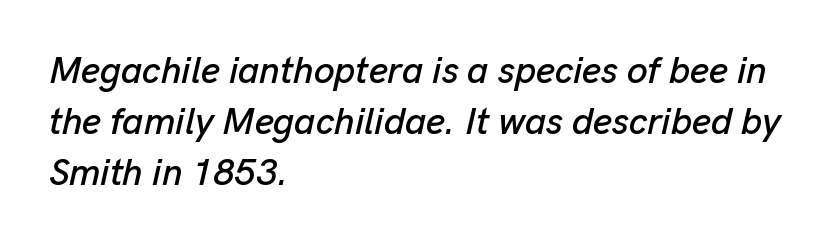
{"italic": "yes", "lean": "right", "slant_degrees": 13, "width": "normal", "stroke_contrast": "low", "x_height": "medium", "monospaced": "no", "underline": "no", "align": "left", "line_spacing": "normal", "line_spacing_ratio": 1.38, "letter_spacing": "normal", "letter_spacing_em": 0.0, "glyph_px": 37}
